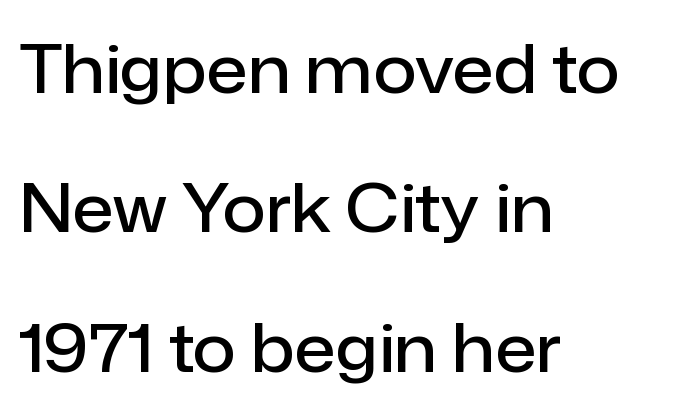
Q: Is the text bold? A: Semi-bold.
Q: Is the text italic (slanted)? A: No, it is upright.
Q: Is the typeface a serif or a sans-serif typeface? A: Sans-serif.
Q: Is the text underlined? A: No.
Q: How is the paragraph aligned? A: Left-aligned.
Q: Is the spacing between letters normal or unusually wide? A: Normal.
Q: Is the spacing between lines tight, normal or loose? A: Loose.
Q: Width (condensed, normal, or wide)? A: Normal.
Q: Stroke contrast? A: Low.
Q: x-height? A: Medium.
Q: Monospaced? A: No.
